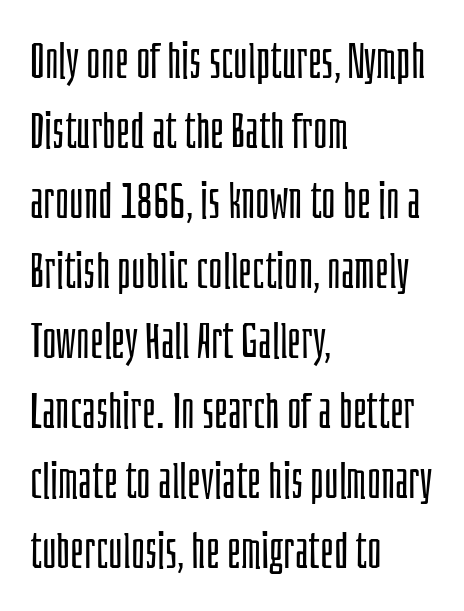
{"serif": "no", "italic": "no", "bold": "no", "weight": "light", "width": "condensed", "stroke_contrast": "low", "x_height": "large", "monospaced": "no", "underline": "no", "align": "left", "line_spacing": "normal", "line_spacing_ratio": 1.43, "letter_spacing": "normal", "letter_spacing_em": 0.0, "glyph_px": 49}
